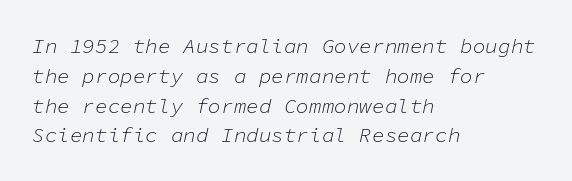
The image shows 21 px text type, italic (leaning right); set left-aligned, normal line spacing (1.42x), normal letter spacing, not underlined.
